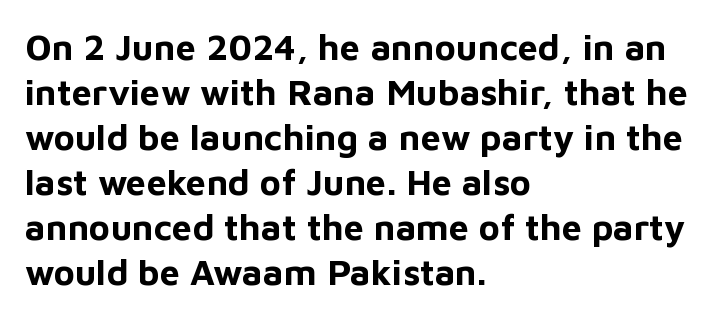
{"serif": "no", "italic": "no", "bold": "yes", "weight": "bold", "width": "normal", "stroke_contrast": "low", "x_height": "medium", "monospaced": "no", "underline": "no", "align": "left", "line_spacing": "normal", "line_spacing_ratio": 1.25, "letter_spacing": "normal", "letter_spacing_em": 0.0, "glyph_px": 36}
